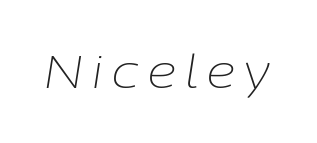
{"italic": "yes", "lean": "right", "slant_degrees": 9, "bold": "no", "weight": "light", "width": "normal", "stroke_contrast": "low", "x_height": "medium", "monospaced": "no", "underline": "no", "letter_spacing": "wide", "letter_spacing_em": 0.21, "glyph_px": 45}
